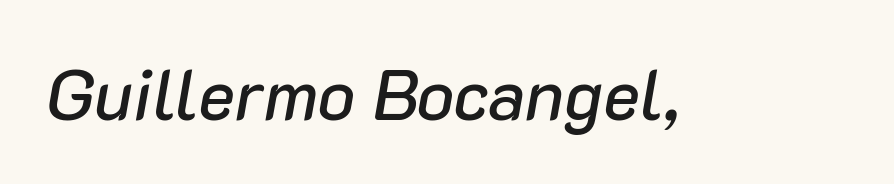
Q: Is the text italic (slanted)? A: Yes, it leans right by about 10 degrees.
Q: Is the text underlined? A: No.
Q: Is the spacing between letters normal or unusually wide? A: Normal.
Q: Width (condensed, normal, or wide)? A: Normal.
Q: Stroke contrast? A: Low.
Q: x-height? A: Medium.
Q: Monospaced? A: No.
